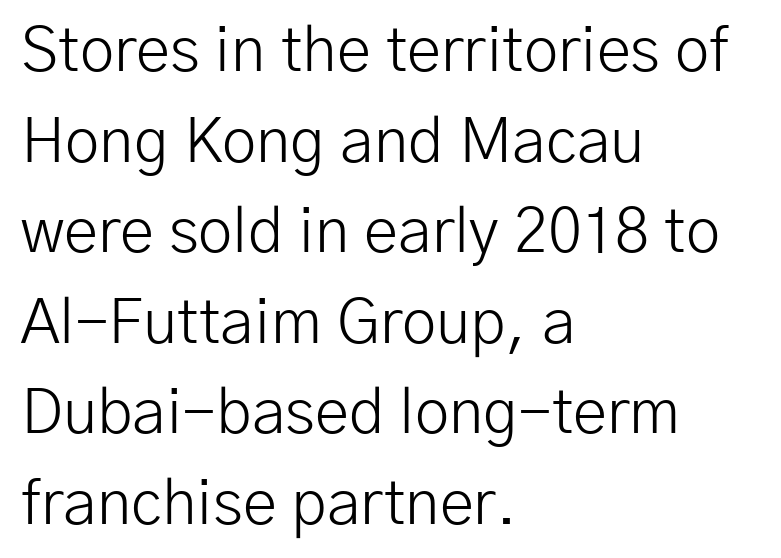
Does the type have serifs? No, each stem ends abruptly. Casual observation: everything's shoved over to the left. Quick note: underline off. Notice how descenders clear the ascenders below comfortably — that's standard leading. Tracking here is standard; glyphs follow each other at the usual distance.
